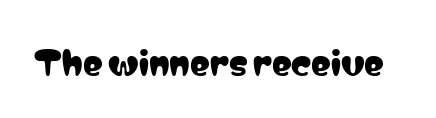
Honestly, the letter spacing is just normal — you wouldn't notice it. The typeface chosen for these lines omits serifs. Looks like regular typesetting: each glyph gets only the width it needs. In terms of posture, this sample is upright. Clear beneath every line of the passage.
